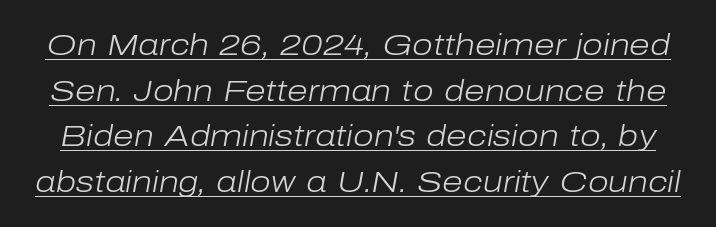
Q: Is the text bold? A: No.
Q: Is the text italic (slanted)? A: Yes, it leans right by about 10 degrees.
Q: Is the text underlined? A: Yes.
Q: Is the spacing between letters normal or unusually wide? A: Normal.
Q: Is the spacing between lines tight, normal or loose? A: Normal.
Q: Width (condensed, normal, or wide)? A: Normal.
Q: Stroke contrast? A: Low.
Q: x-height? A: Medium.
Q: Monospaced? A: No.
